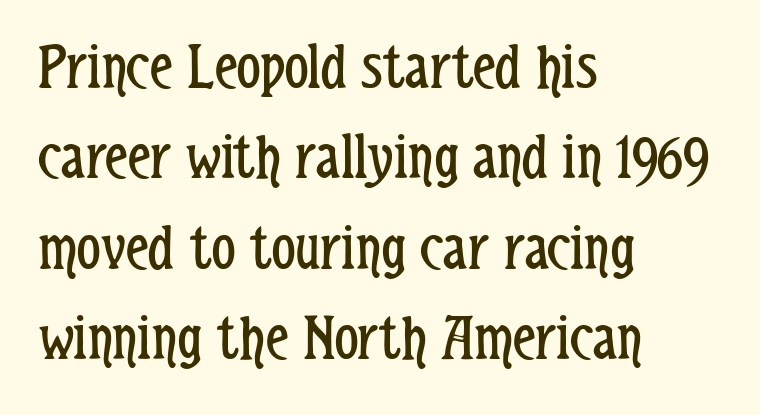
Q: Is the text bold? A: No.
Q: Is the text italic (slanted)? A: No, it is upright.
Q: Is the typeface a serif or a sans-serif typeface? A: Sans-serif.
Q: Is the text underlined? A: No.
Q: How is the paragraph aligned? A: Left-aligned.
Q: Is the spacing between letters normal or unusually wide? A: Normal.
Q: Is the spacing between lines tight, normal or loose? A: Normal.
Q: Width (condensed, normal, or wide)? A: Condensed.
Q: Stroke contrast? A: Low.
Q: x-height? A: Medium.
Q: Monospaced? A: No.
